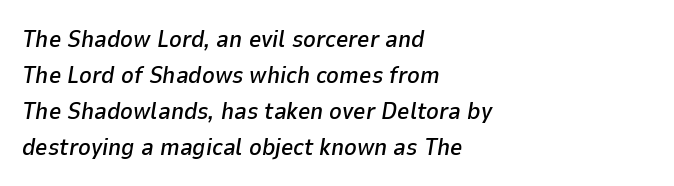
Q: Is the text italic (slanted)? A: Yes, it leans right by about 9 degrees.
Q: Is the text underlined? A: No.
Q: How is the paragraph aligned? A: Left-aligned.
Q: Is the spacing between letters normal or unusually wide? A: Normal.
Q: Is the spacing between lines tight, normal or loose? A: Normal.
